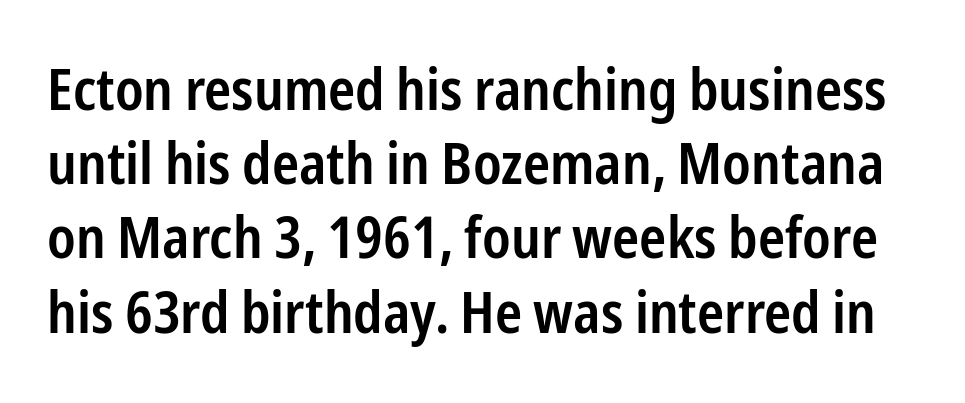
Q: Is the text bold? A: Semi-bold.
Q: Is the text italic (slanted)? A: No, it is upright.
Q: Is the typeface a serif or a sans-serif typeface? A: Sans-serif.
Q: Is the text underlined? A: No.
Q: Is the spacing between letters normal or unusually wide? A: Normal.
Q: Is the spacing between lines tight, normal or loose? A: Normal.
Q: Width (condensed, normal, or wide)? A: Condensed.
Q: Stroke contrast? A: Low.
Q: x-height? A: Medium.
Q: Monospaced? A: No.
